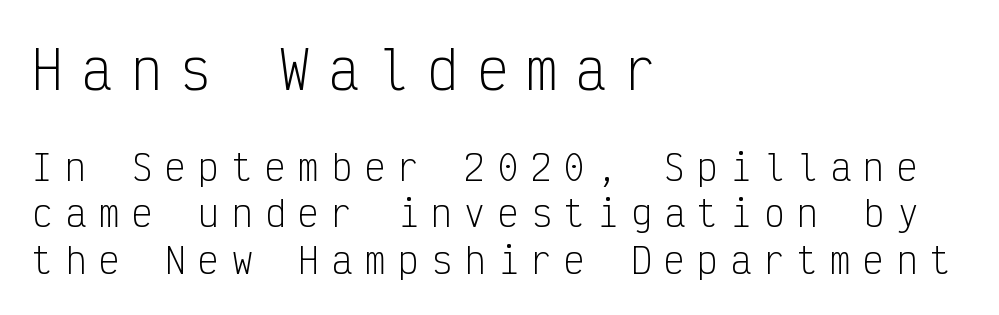
Q: Is the text bold? A: No.
Q: Is the text italic (slanted)? A: No, it is upright.
Q: Is the typeface a serif or a sans-serif typeface? A: Sans-serif.
Q: Is the text underlined? A: No.
Q: How is the paragraph aligned? A: Left-aligned.
Q: Is the spacing between letters normal or unusually wide? A: Unusually wide.
Q: Is the spacing between lines tight, normal or loose? A: Normal.
Q: Which block of text is set in a larger size, the first (top) or the second (bottom)? A: The first (top) one.
Q: Width (condensed, normal, or wide)? A: Condensed.
Q: Stroke contrast? A: Low.
Q: x-height? A: Medium.
Q: Monospaced? A: Yes.
